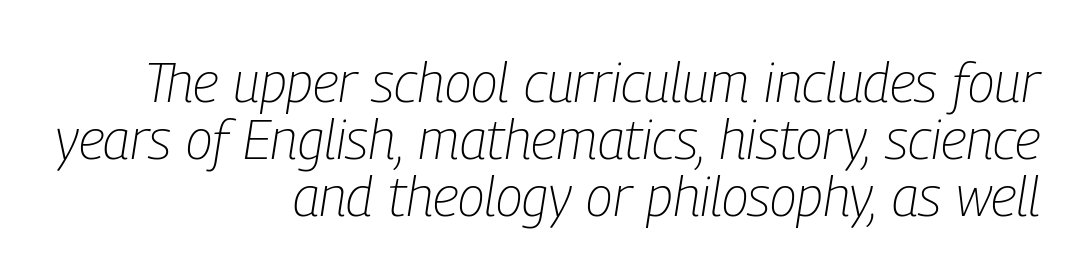
Q: Is the text bold? A: No.
Q: Is the text italic (slanted)? A: Yes, it leans right by about 9 degrees.
Q: Is the text underlined? A: No.
Q: How is the paragraph aligned? A: Right-aligned.
Q: Is the spacing between letters normal or unusually wide? A: Normal.
Q: Is the spacing between lines tight, normal or loose? A: Tight.
Q: Width (condensed, normal, or wide)? A: Condensed.
Q: Stroke contrast? A: Low.
Q: x-height? A: Medium.
Q: Monospaced? A: No.
